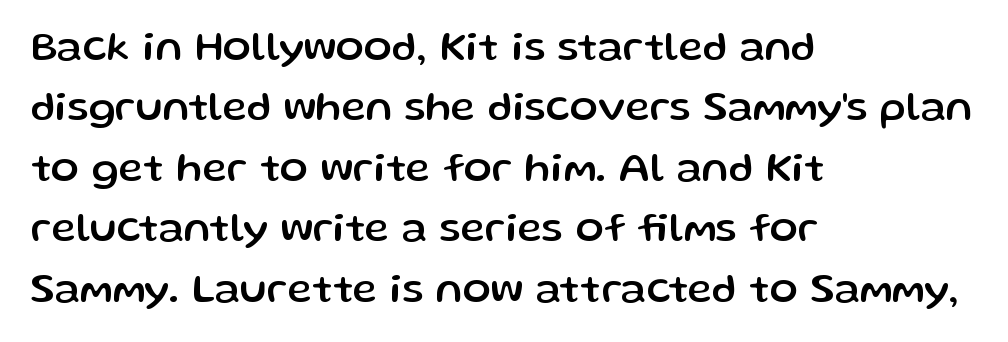
The image shows 42 px sans-serif type, upright; set left-aligned, normal line spacing (1.44x), normal letter spacing, not underlined; low stroke contrast and a medium x-height.
